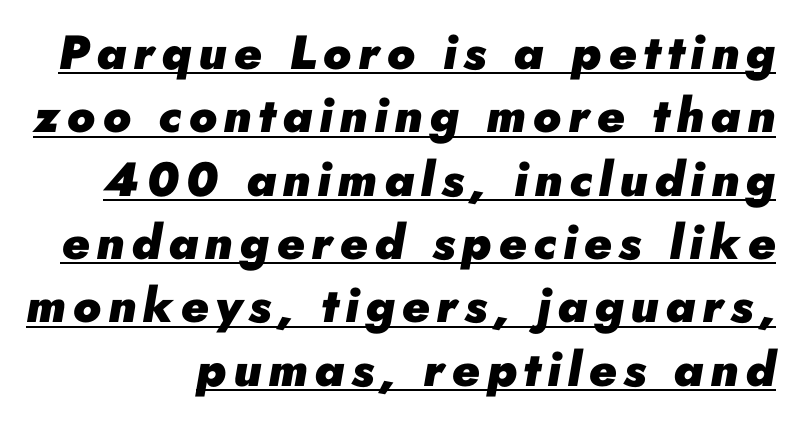
Q: Is the text bold? A: Yes.
Q: Is the text italic (slanted)? A: Yes, it leans right by about 10 degrees.
Q: Is the text underlined? A: Yes.
Q: Is the spacing between lines tight, normal or loose? A: Normal.
Q: Width (condensed, normal, or wide)? A: Normal.
Q: Stroke contrast? A: Low.
Q: x-height? A: Small.
Q: Monospaced? A: No.
